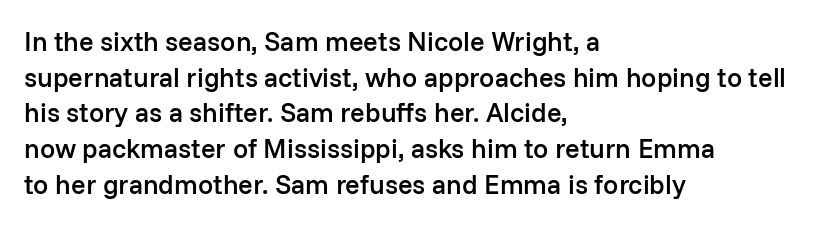
Q: Is the text bold? A: Semi-bold.
Q: Is the text italic (slanted)? A: No, it is upright.
Q: Is the text underlined? A: No.
Q: How is the paragraph aligned? A: Left-aligned.
Q: Is the spacing between letters normal or unusually wide? A: Normal.
Q: Is the spacing between lines tight, normal or loose? A: Normal.
